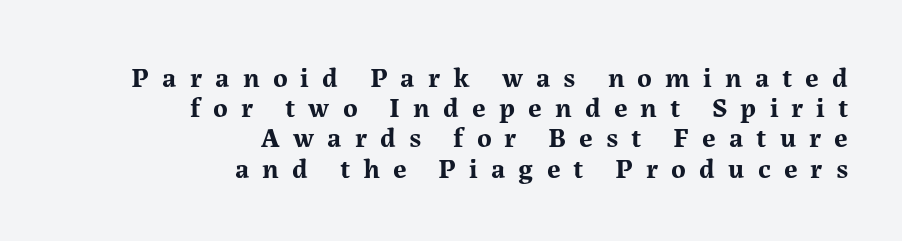
{"serif": "yes", "italic": "no", "bold": "yes", "weight": "bold", "width": "normal", "stroke_contrast": "medium", "x_height": "medium", "monospaced": "no", "underline": "no", "align": "right", "line_spacing": "tight", "line_spacing_ratio": 1.08, "letter_spacing": "wide", "letter_spacing_em": 0.47, "glyph_px": 28}
